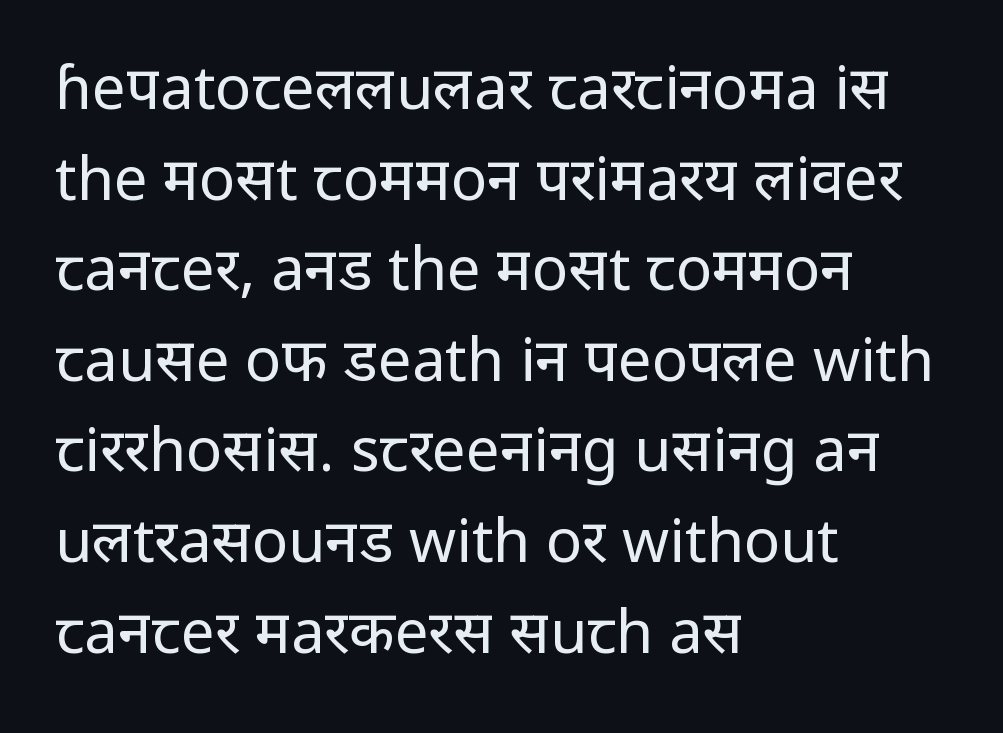
{"serif": "no", "italic": "no", "bold": "no", "weight": "regular", "width": "normal", "stroke_contrast": "low", "x_height": "medium", "monospaced": "no", "underline": "no", "align": "left", "line_spacing": "normal", "line_spacing_ratio": 1.51, "letter_spacing": "normal", "letter_spacing_em": 0.0, "glyph_px": 60}
